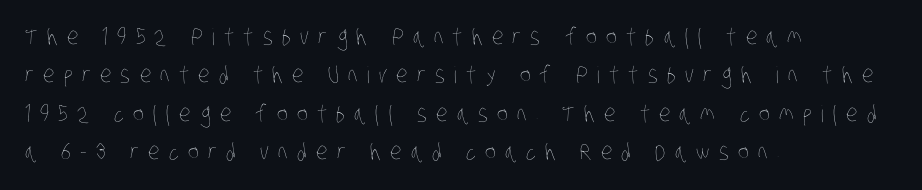
{"bold": "no", "underline": "no", "align": "left", "line_spacing": "normal", "line_spacing_ratio": 1.67, "letter_spacing": "wide", "letter_spacing_em": 0.4, "glyph_px": 23}
